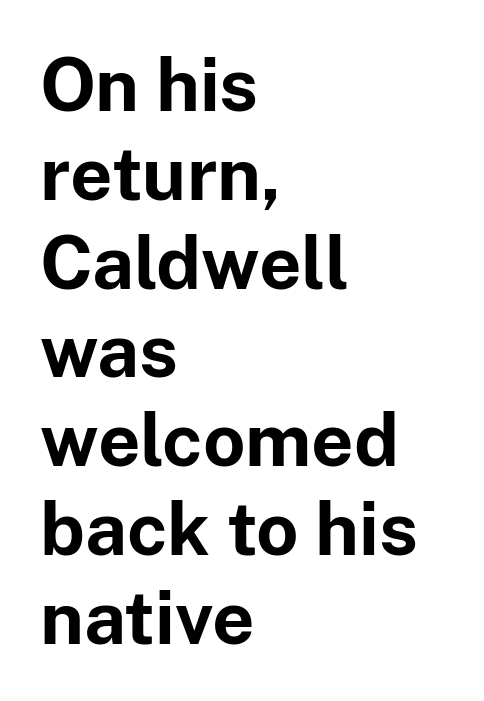
Q: Is the text bold? A: Yes.
Q: Is the text italic (slanted)? A: No, it is upright.
Q: Is the typeface a serif or a sans-serif typeface? A: Sans-serif.
Q: Is the text underlined? A: No.
Q: How is the paragraph aligned? A: Left-aligned.
Q: Is the spacing between letters normal or unusually wide? A: Normal.
Q: Width (condensed, normal, or wide)? A: Normal.
Q: Stroke contrast? A: Low.
Q: x-height? A: Medium.
Q: Monospaced? A: No.
